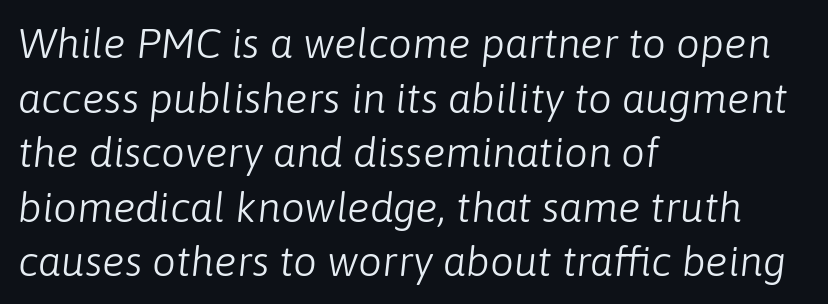
{"italic": "yes", "lean": "right", "slant_degrees": 6, "bold": "no", "weight": "light", "width": "normal", "stroke_contrast": "low", "x_height": "medium", "monospaced": "no", "underline": "no", "align": "left", "line_spacing": "normal", "line_spacing_ratio": 1.3, "letter_spacing": "normal", "letter_spacing_em": 0.0, "glyph_px": 42}
